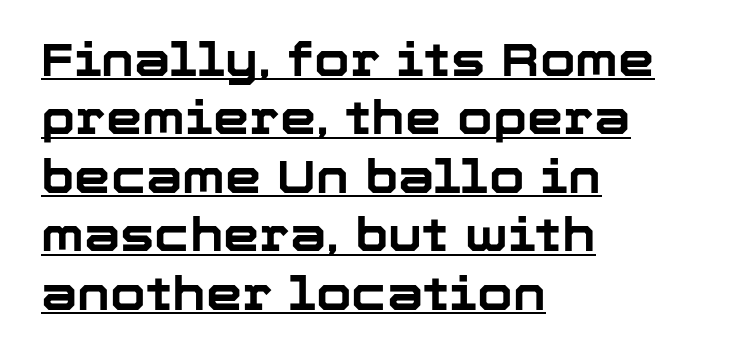
Q: Is the text bold? A: Yes.
Q: Is the text italic (slanted)? A: No, it is upright.
Q: Is the typeface a serif or a sans-serif typeface? A: Sans-serif.
Q: Is the text underlined? A: Yes.
Q: How is the paragraph aligned? A: Left-aligned.
Q: Is the spacing between letters normal or unusually wide? A: Normal.
Q: Is the spacing between lines tight, normal or loose? A: Normal.
Q: Width (condensed, normal, or wide)? A: Normal.
Q: Stroke contrast? A: Low.
Q: x-height? A: Medium.
Q: Monospaced? A: No.
